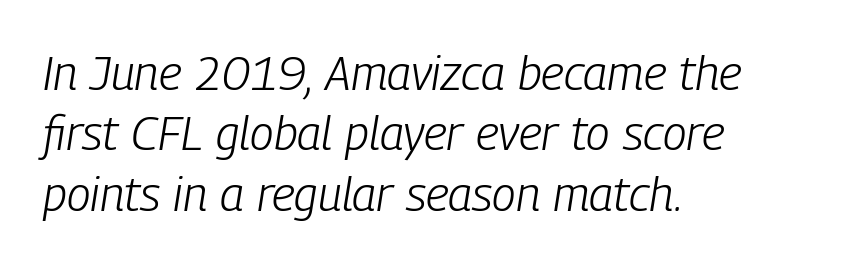
Q: Is the text bold? A: No.
Q: Is the text italic (slanted)? A: Yes, it leans right by about 9 degrees.
Q: Is the text underlined? A: No.
Q: How is the paragraph aligned? A: Left-aligned.
Q: Is the spacing between letters normal or unusually wide? A: Normal.
Q: Is the spacing between lines tight, normal or loose? A: Normal.
Q: Width (condensed, normal, or wide)? A: Condensed.
Q: Stroke contrast? A: Low.
Q: x-height? A: Medium.
Q: Monospaced? A: No.
